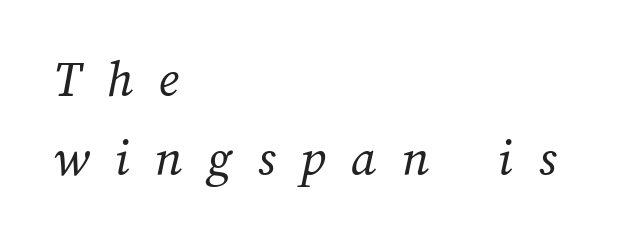
Q: Is the text bold? A: No.
Q: Is the text underlined? A: No.
Q: How is the paragraph aligned? A: Left-aligned.
Q: Is the spacing between letters normal or unusually wide? A: Unusually wide.
Q: Is the spacing between lines tight, normal or loose? A: Normal.
Q: Width (condensed, normal, or wide)? A: Normal.
Q: Stroke contrast? A: Medium.
Q: x-height? A: Medium.
Q: Monospaced? A: No.
